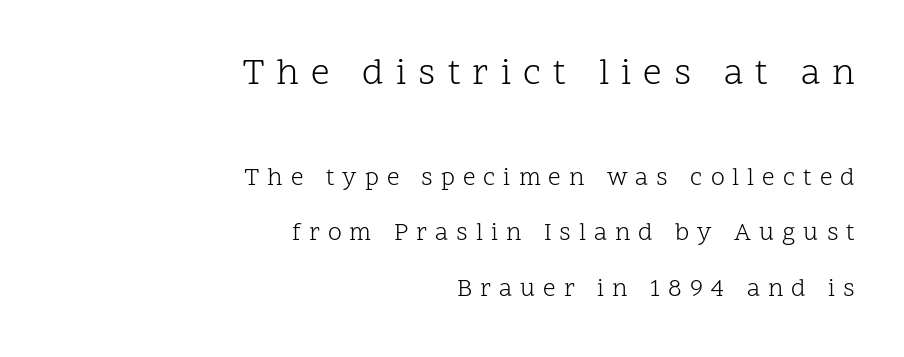
{"serif": "yes", "italic": "no", "bold": "no", "weight": "light", "width": "normal", "stroke_contrast": "low", "x_height": "medium", "monospaced": "no", "underline": "no", "align": "right", "line_spacing": "loose", "line_spacing_ratio": 2.22, "letter_spacing": "wide", "letter_spacing_em": 0.32, "larger_block": "first", "size_ratio": 1.48, "glyph_px": 37}
